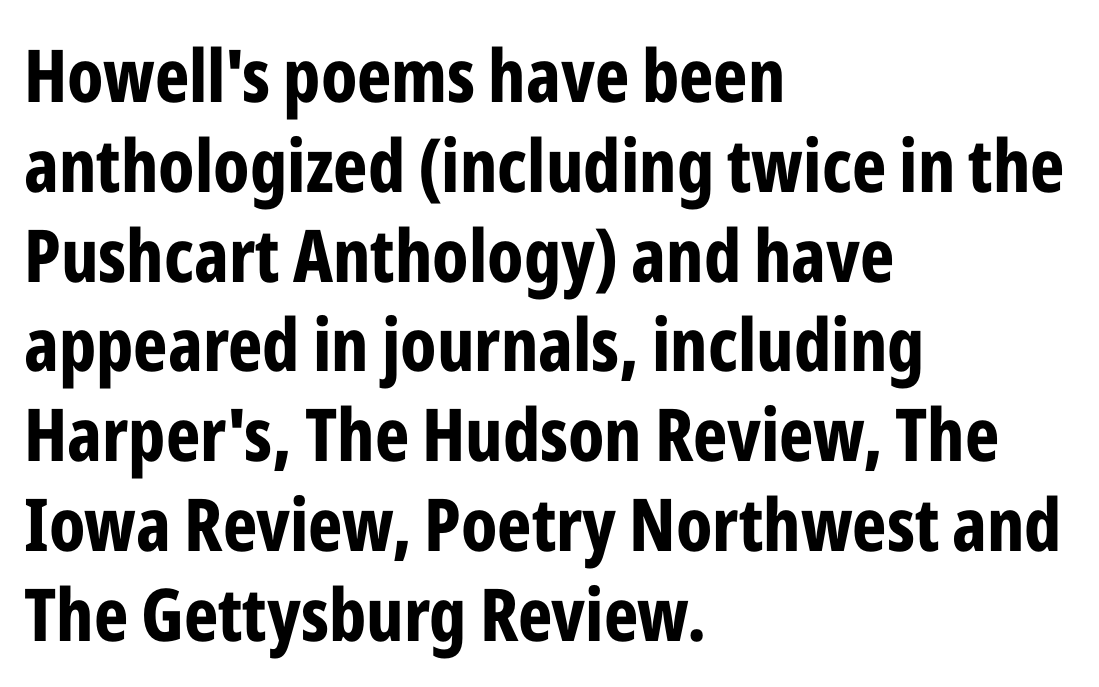
{"serif": "no", "italic": "no", "bold": "yes", "weight": "bold", "width": "condensed", "stroke_contrast": "low", "x_height": "medium", "monospaced": "no", "underline": "no", "align": "left", "line_spacing_ratio": 1.23, "letter_spacing": "normal", "letter_spacing_em": 0.0, "glyph_px": 73}
